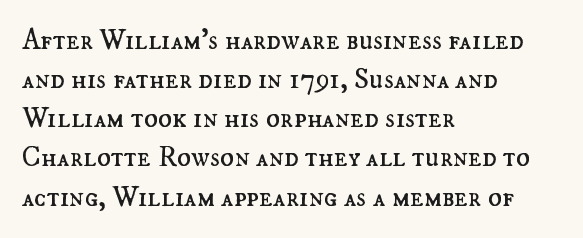
Summary of vertical rhythm: regular, with standard interline spacing. Tracking value appears to be zero — textbook default spacing. Short and long lines alike share a common starting point at left. Stroke thickness stays within the range of a standard reading face or lighter. The letters advance in unequal steps, a hallmark of proportional type.
